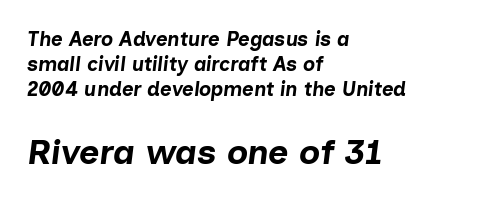
{"italic": "yes", "lean": "right", "slant_degrees": 7, "bold": "yes", "weight": "bold", "width": "normal", "stroke_contrast": "low", "x_height": "medium", "monospaced": "no", "underline": "no", "align": "left", "line_spacing": "normal", "line_spacing_ratio": 1.25, "letter_spacing": "normal", "letter_spacing_em": 0.0, "larger_block": "second", "size_ratio": 1.75, "glyph_px": 35}
